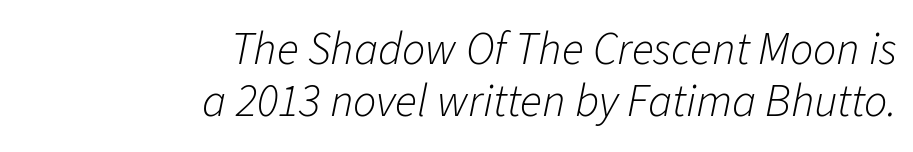
Q: Is the text bold? A: No.
Q: Is the text italic (slanted)? A: Yes, it leans right by about 11 degrees.
Q: Is the text underlined? A: No.
Q: How is the paragraph aligned? A: Right-aligned.
Q: Is the spacing between letters normal or unusually wide? A: Normal.
Q: Is the spacing between lines tight, normal or loose? A: Tight.
Q: Width (condensed, normal, or wide)? A: Normal.
Q: Stroke contrast? A: Low.
Q: x-height? A: Medium.
Q: Monospaced? A: No.
